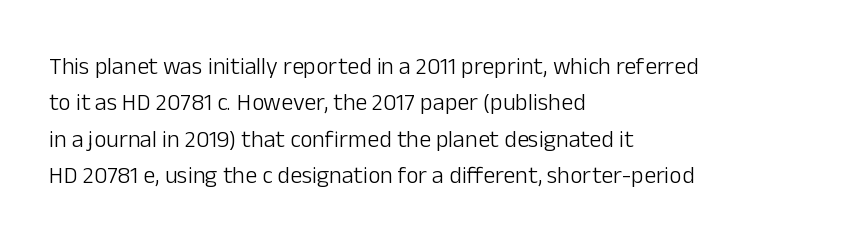
The image shows 24 px text type, upright; set left-aligned, normal line spacing (1.52x), normal letter spacing, not underlined.
